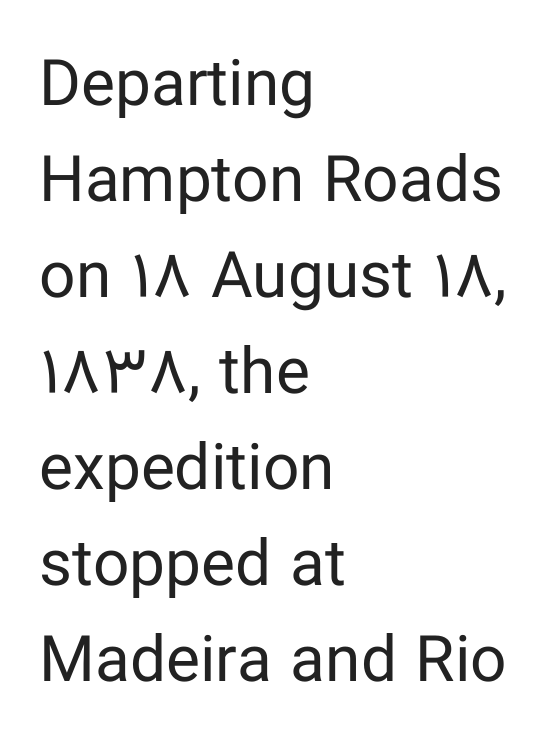
{"serif": "no", "italic": "no", "bold": "no", "weight": "regular", "width": "normal", "stroke_contrast": "low", "x_height": "medium", "monospaced": "no", "underline": "no", "align": "left", "line_spacing": "normal", "line_spacing_ratio": 1.5, "letter_spacing": "normal", "letter_spacing_em": 0.0, "glyph_px": 64}
